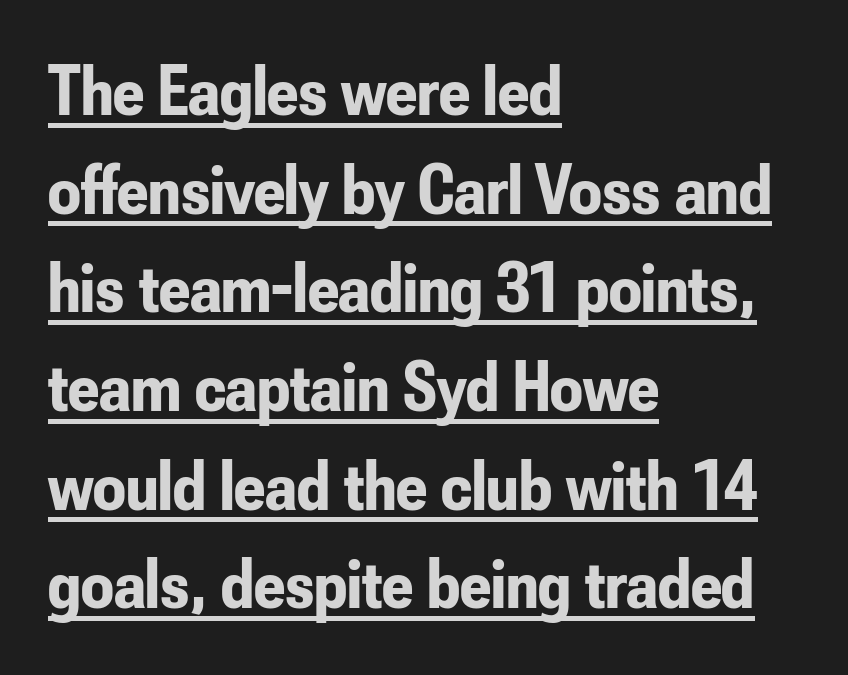
Think of a printed novel: that variable character pitch is what you see here. A baseline rule has been typeset under these characters. What kind of face is this? One without serifs — a sans. Nothing unusual about the tracking: characters are spaced as the font intends. The compositor pushed each line to the left boundary.
